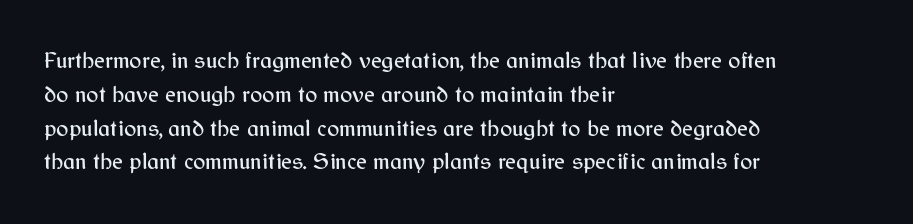
The image shows 23 px text type, upright; set left-aligned, normal line spacing (1.47x), normal letter spacing, not underlined.
